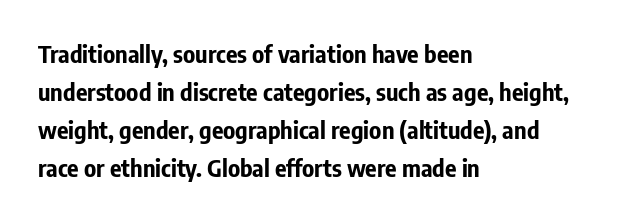
{"italic": "no", "bold": "yes", "underline": "no", "align": "left", "line_spacing": "normal", "line_spacing_ratio": 1.59, "letter_spacing": "normal", "letter_spacing_em": 0.0, "glyph_px": 24}
